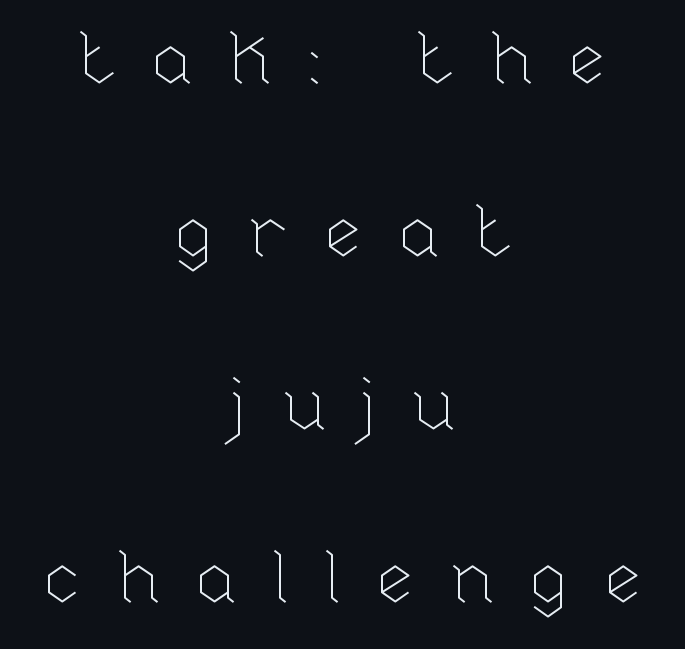
The image shows 74 px thin type, upright; set centered, loose line spacing (2.34x), unusually wide letter spacing (+0.44 em), not underlined; low stroke contrast and a medium x-height.
